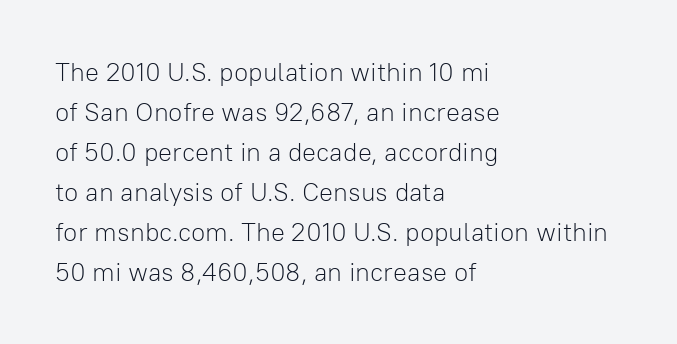
The image shows 26 px text type, upright; set left-aligned, normal line spacing (1.54x), normal letter spacing, not underlined.
